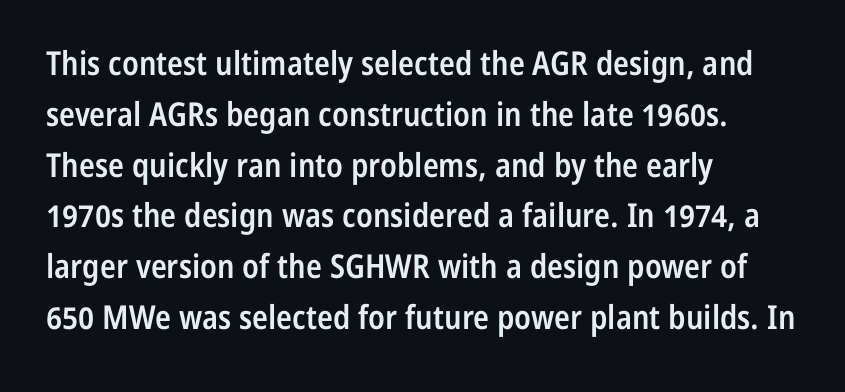
The image shows 33 px semibold, condensed sans-serif type, upright; set left-aligned, normal line spacing (1.54x), normal letter spacing, not underlined; low stroke contrast and a medium x-height.
